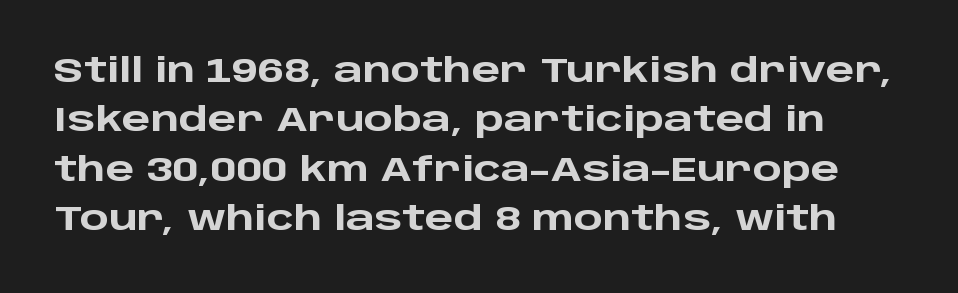
Q: Is the text bold? A: Yes.
Q: Is the text italic (slanted)? A: No, it is upright.
Q: Is the typeface a serif or a sans-serif typeface? A: Sans-serif.
Q: Is the text underlined? A: No.
Q: Is the spacing between letters normal or unusually wide? A: Normal.
Q: Is the spacing between lines tight, normal or loose? A: Normal.
Q: Width (condensed, normal, or wide)? A: Wide.
Q: Stroke contrast? A: Low.
Q: x-height? A: Large.
Q: Monospaced? A: No.
